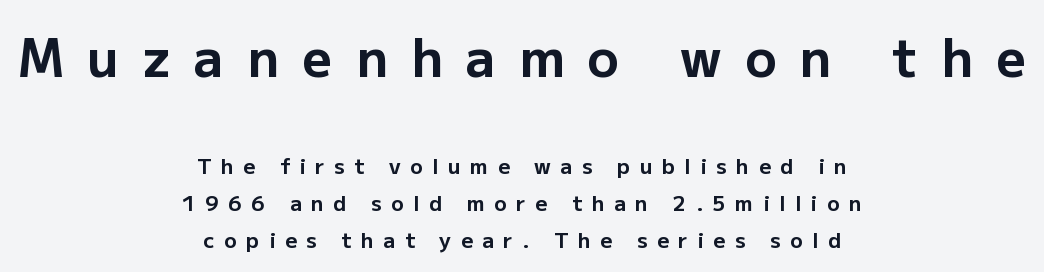
Looks like regular typesetting: each glyph gets only the width it needs. Observe the wide spacing: letters keep a clear distance from each other. The composition opens big and finishes small. This is sans-serif lettering, the kind often seen on screens and signage. The area under the type is left untouched. Alignment: centered.
